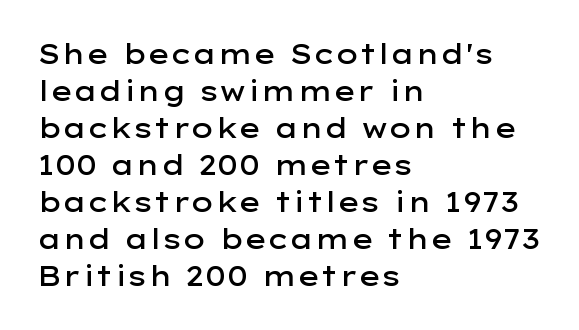
Nobody touched the tracking dial on this one. The space between consecutive lines is moderate. The area under the type is left untouched. Posture: straight, roman, zero tilt. The glyphs have the mass of a demibold cut, below bold.
